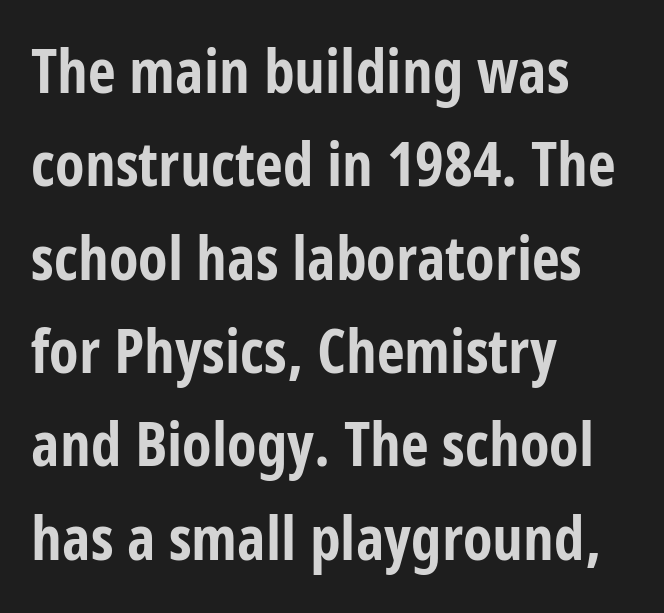
The image shows 61 px bold, condensed sans-serif type, upright; set left-aligned, normal line spacing (1.53x), normal letter spacing, not underlined; low stroke contrast and a large x-height.
